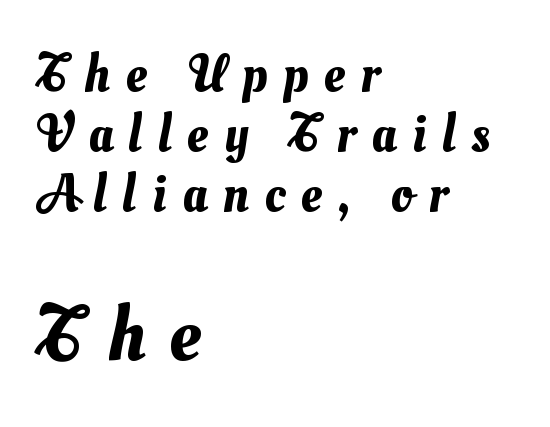
{"width": "normal", "stroke_contrast": "medium", "x_height": "small", "monospaced": "no", "underline": "no", "align": "left", "line_spacing": "tight", "line_spacing_ratio": 1.13, "letter_spacing": "wide", "letter_spacing_em": 0.29, "larger_block": "second", "size_ratio": 1.49, "glyph_px": 79}
